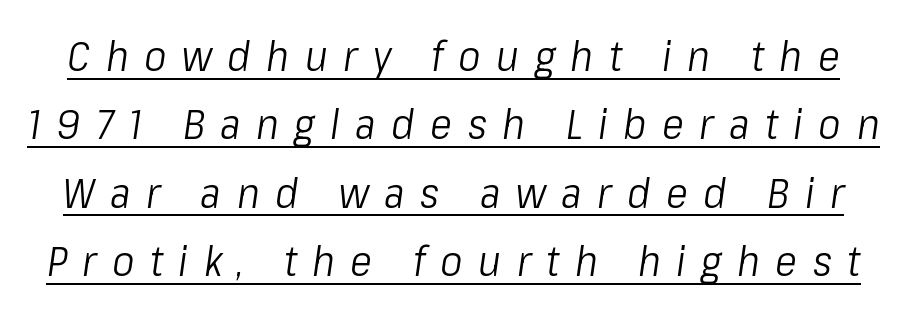
The image shows 42 px light, condensed type, italic (leaning right); set normal line spacing (1.63x), unusually wide letter spacing (+0.37 em), underlined; low stroke contrast and a medium x-height.
